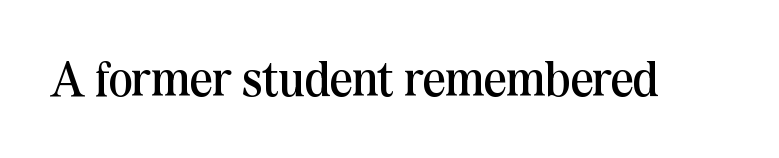
The image shows 50 px regular-weight serif type, upright; set normal letter spacing, not underlined; medium stroke contrast and a medium x-height.
